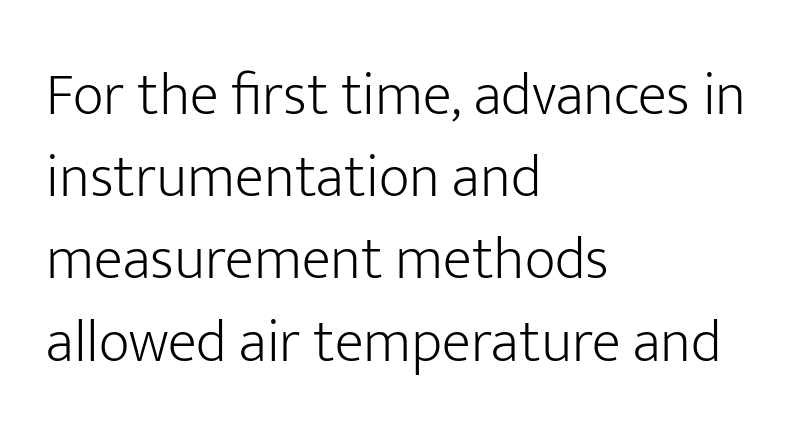
{"serif": "no", "italic": "no", "bold": "no", "weight": "light", "width": "normal", "stroke_contrast": "low", "x_height": "medium", "monospaced": "no", "underline": "no", "align": "left", "line_spacing": "normal", "line_spacing_ratio": 1.37, "letter_spacing": "normal", "letter_spacing_em": 0.0, "glyph_px": 60}
